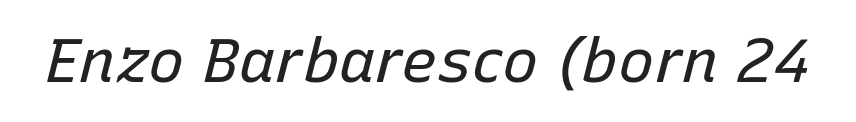
Italic? Definitely — the glyphs are oblique. Quick note: underline off. The typesetting does not lean heavy: it is not bold. Default kerning and tracking; the words read as compact shapes. Character widths vary here, with narrow letters taking less room than wide ones.
